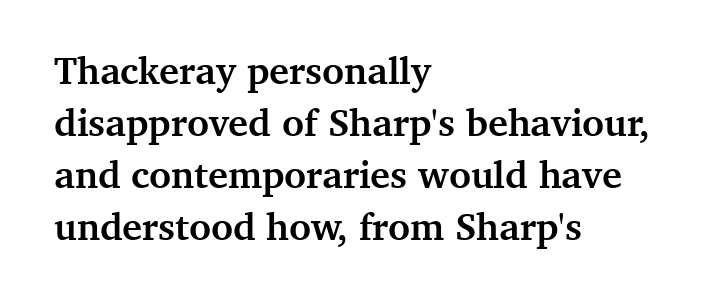
The image shows 38 px semibold serif type, upright; set left-aligned, normal line spacing (1.37x), normal letter spacing, not underlined; medium stroke contrast and a medium x-height.
